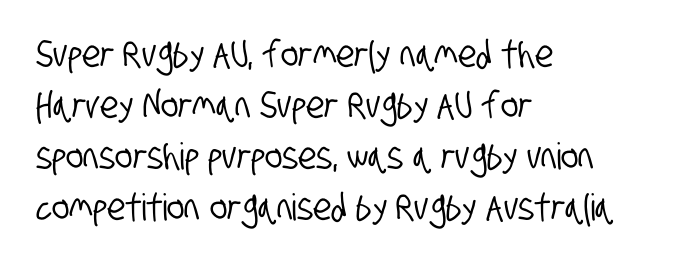
Q: Is the typeface a serif or a sans-serif typeface? A: Sans-serif.
Q: Is the text underlined? A: No.
Q: How is the paragraph aligned? A: Left-aligned.
Q: Is the spacing between letters normal or unusually wide? A: Normal.
Q: Is the spacing between lines tight, normal or loose? A: Normal.
Q: Width (condensed, normal, or wide)? A: Condensed.
Q: Stroke contrast? A: Low.
Q: x-height? A: Large.
Q: Monospaced? A: No.
